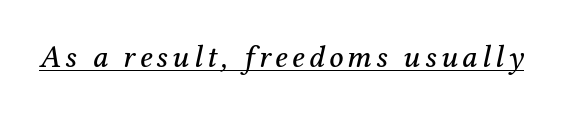
{"serif": "yes", "italic": "yes", "lean": "right", "slant_degrees": 12, "width": "normal", "stroke_contrast": "medium", "x_height": "medium", "monospaced": "no", "underline": "yes", "glyph_px": 31}
